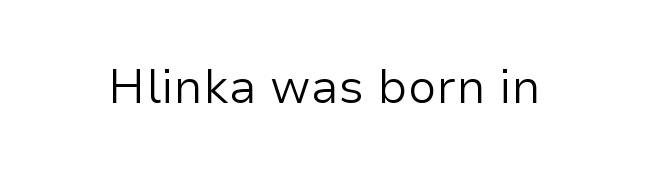
Check under the words: just untouched page. Compared with typical body copy, the letter spacing here is the same. A typesetter would call this proportional, since set widths differ per character. Vertical stems look standard width or narrower in stroke.
